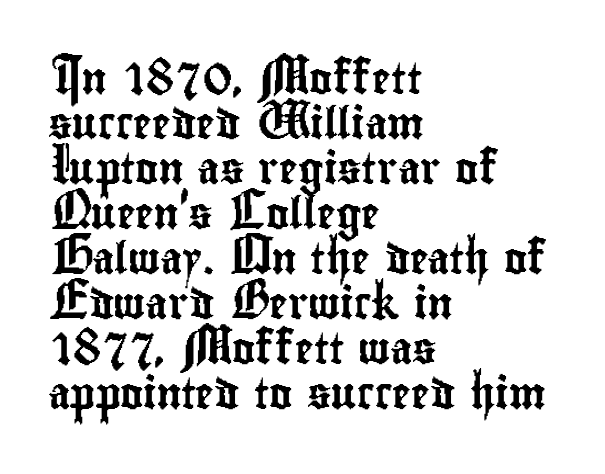
{"serif": "no", "italic": "no", "width": "condensed", "stroke_contrast": "low", "x_height": "small", "monospaced": "no", "underline": "no", "align": "left", "line_spacing": "normal", "line_spacing_ratio": 1.45, "letter_spacing": "normal", "letter_spacing_em": 0.0, "glyph_px": 31}
